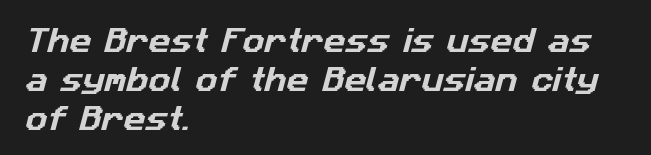
Q: Is the text underlined? A: No.
Q: How is the paragraph aligned? A: Left-aligned.
Q: Is the spacing between letters normal or unusually wide? A: Normal.
Q: Is the spacing between lines tight, normal or loose? A: Normal.
